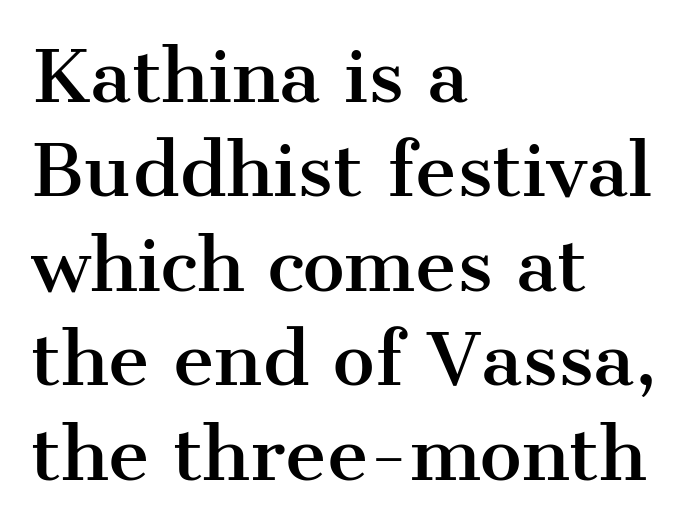
Little horizontal feet cap the strokes, marking this as serif type. Letter spacing: default. Nobody drew a line under any word here. Successive baselines arrive at the customary interval.
